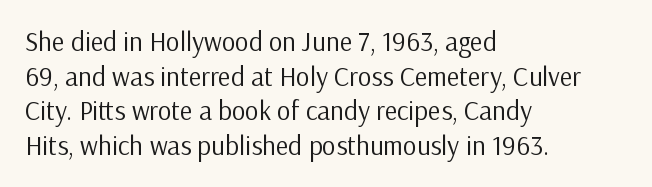
The image shows 27 px text type, upright; set left-aligned, normal line spacing (1.28x), normal letter spacing, not underlined.
